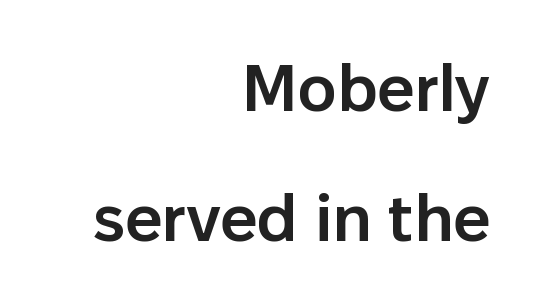
The image shows 65 px semibold sans-serif type, upright; set right-aligned, loose line spacing (2.0x), normal letter spacing, not underlined; low stroke contrast and a medium x-height.
